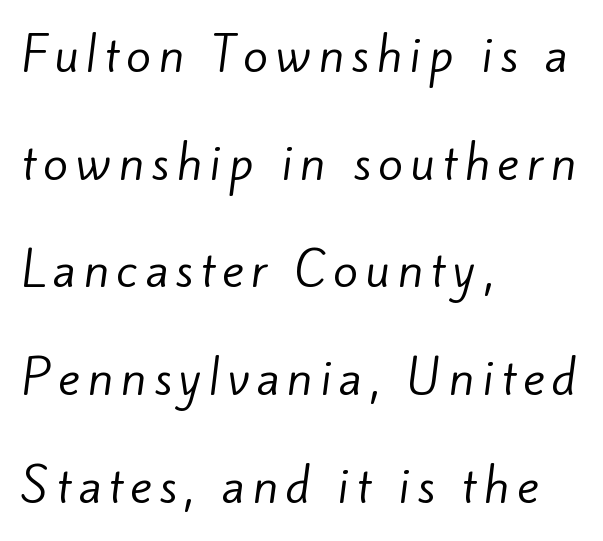
Looks like regular typesetting: each glyph gets only the width it needs. The vertical gap from one line to the next is large. Does the type have serifs? No, each stem ends abruptly. The space directly below the letters is spotless.
